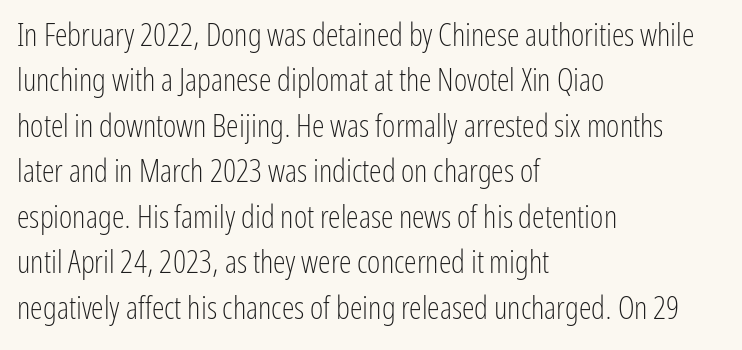
These lines sit exactly where default settings would place them. The passage shown is not underscored anywhere. Words appear dense and cohesive because spacing is normal. Heaviness? Minimal to ordinary, like unemphasized prose. Unlike italic type, these characters show no tilt at all.
